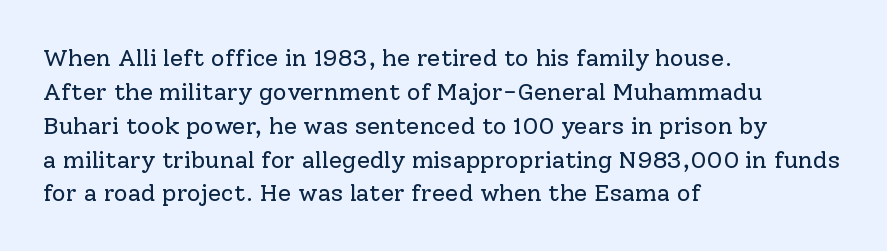
Q: Is the text bold? A: No.
Q: Is the text italic (slanted)? A: No, it is upright.
Q: Is the text underlined? A: No.
Q: How is the paragraph aligned? A: Left-aligned.
Q: Is the spacing between letters normal or unusually wide? A: Normal.
Q: Is the spacing between lines tight, normal or loose? A: Normal.
